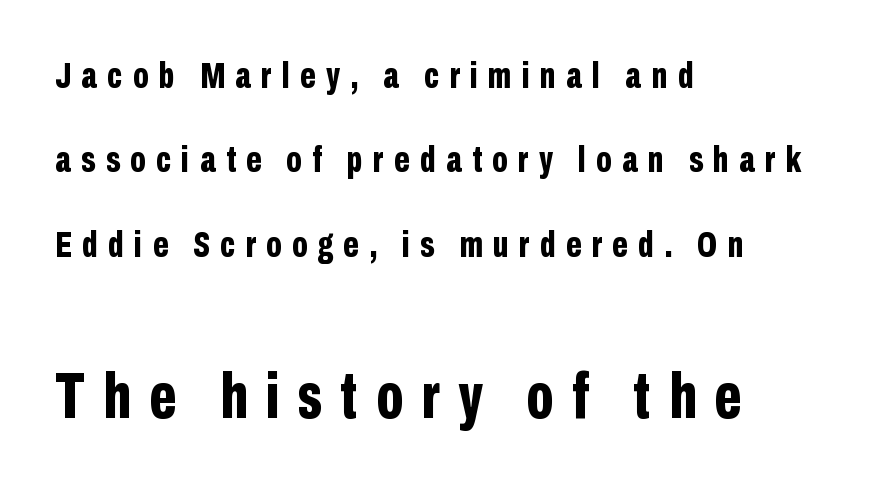
The image shows 65 px bold, condensed sans-serif type, upright; set left-aligned, loose line spacing (2.28x), unusually wide letter spacing (+0.28 em), not underlined; the second (bottom) block is 1.76x larger; low stroke contrast and a medium x-height.
